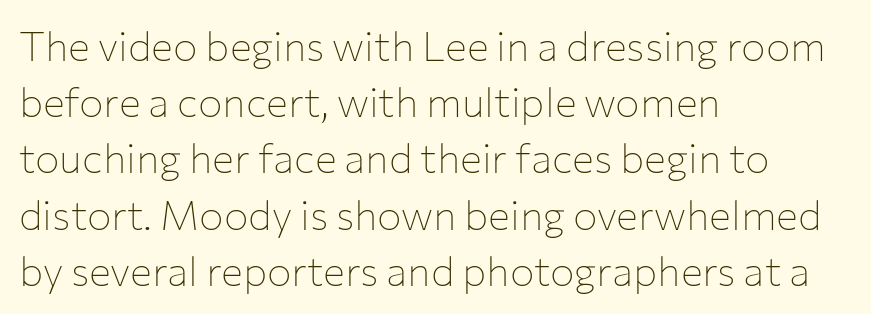
The image shows 41 px thin sans-serif type, upright; set left-aligned, normal line spacing (1.37x), normal letter spacing, not underlined; low stroke contrast and a medium x-height.
